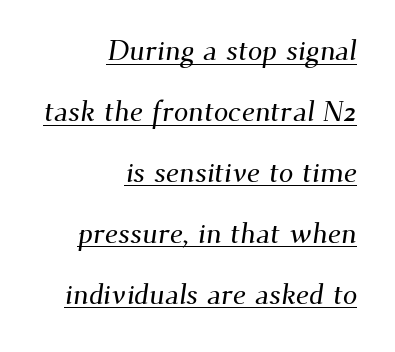
Regarding serifs, this sample has them. The passage shown stacks its lines with a broad gap. These lines keep a tight, regular rhythm from letter to letter. Leftover space on each line is placed entirely before the opening word. Emphasis is given by a line drawn under the lettering.
